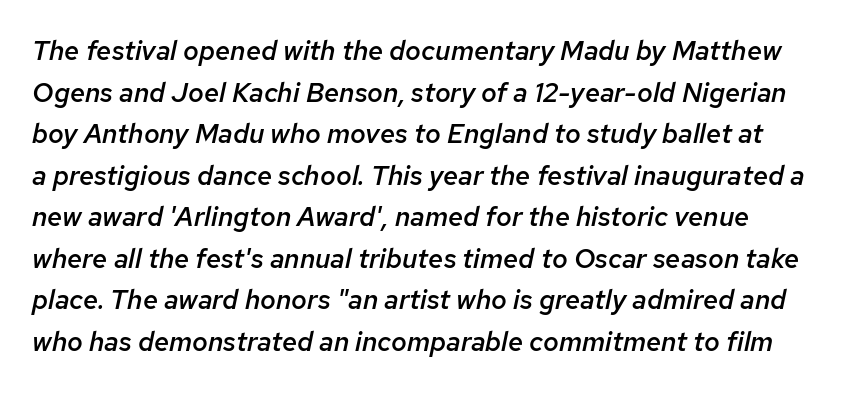
Emphasis by weight is partial: semibold. The words here are not underlined. Characters follow at the spacing the type designer built in. Vertical spacing — default. This is oblique type, the kind used for emphasis or titles.
